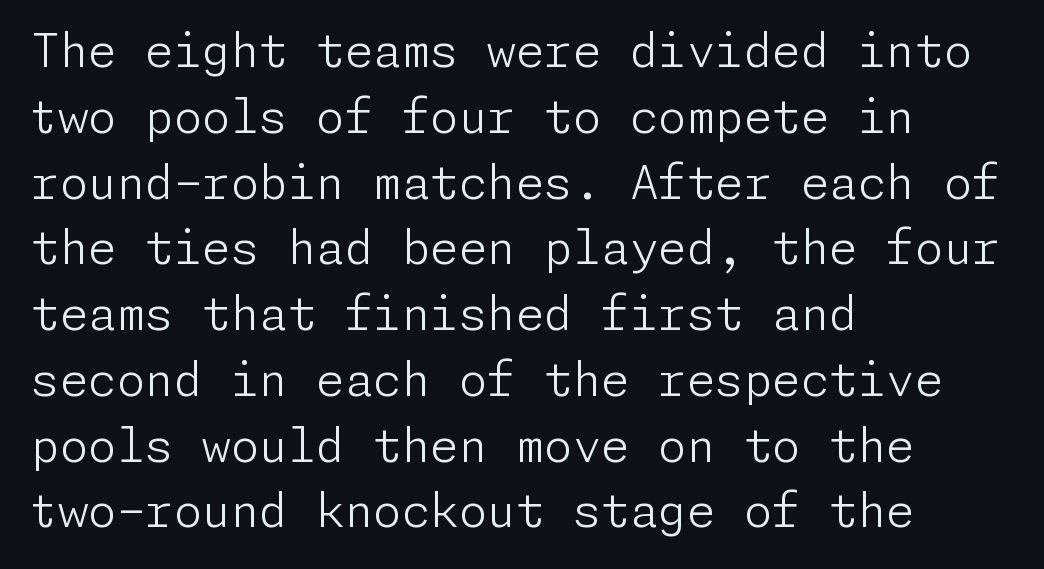
The axis of the letterforms is exactly vertical. The strokes are not fattened; the text isn't bold. Observe the absence of serifs on each vertical stroke in this sample. Has an underline been added? It has not.
